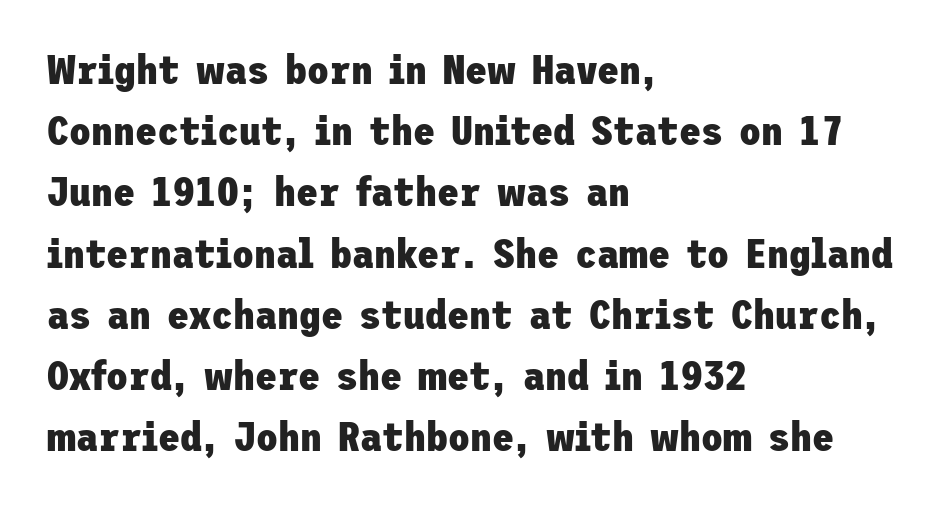
Q: Is the text bold? A: Yes.
Q: Is the text italic (slanted)? A: No, it is upright.
Q: Is the typeface a serif or a sans-serif typeface? A: Sans-serif.
Q: Is the text underlined? A: No.
Q: How is the paragraph aligned? A: Left-aligned.
Q: Is the spacing between letters normal or unusually wide? A: Normal.
Q: Is the spacing between lines tight, normal or loose? A: Normal.
Q: Width (condensed, normal, or wide)? A: Normal.
Q: Stroke contrast? A: Low.
Q: x-height? A: Medium.
